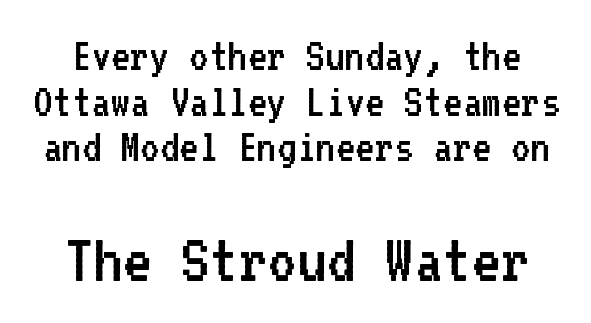
The image shows 70 px regular-weight sans-serif type, upright, monospaced; set tight line spacing (0.97x), normal letter spacing, not underlined; the second (bottom) block is 1.49x larger; low stroke contrast and a medium x-height.
